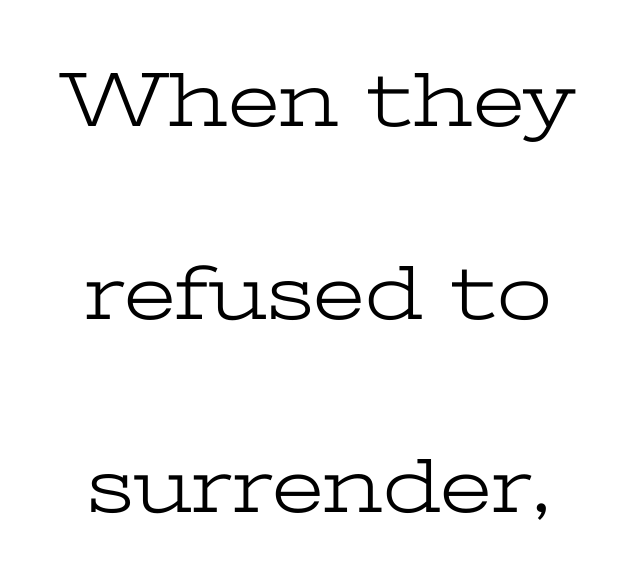
The designer went with a serif here, giving each stem small feet. Each new line begins a long way beneath the previous one. The strokes are not fattened; the text isn't bold. Descenders hang freely into open space. A typesetter would call this proportional, since set widths differ per character.
